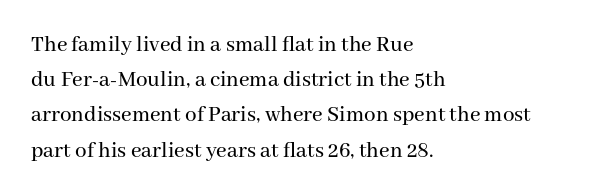
{"italic": "no", "underline": "no", "align": "left", "line_spacing": "normal", "line_spacing_ratio": 1.53, "letter_spacing": "normal", "letter_spacing_em": 0.0, "glyph_px": 23}
